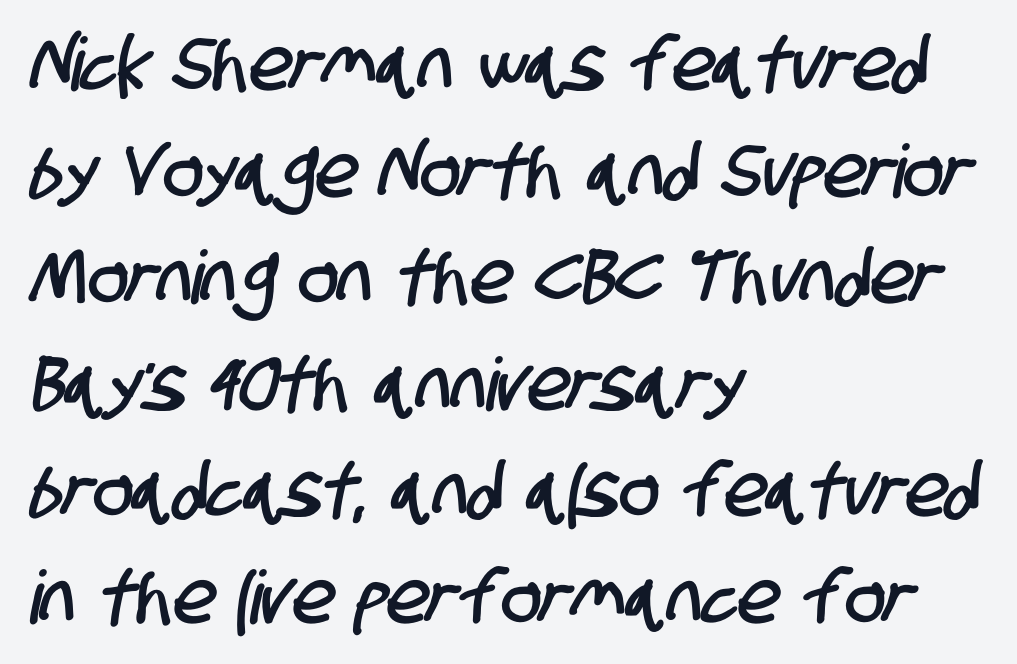
The image shows 74 px condensed sans-serif type; set left-aligned, normal line spacing (1.44x), normal letter spacing, not underlined; low stroke contrast and a large x-height.
